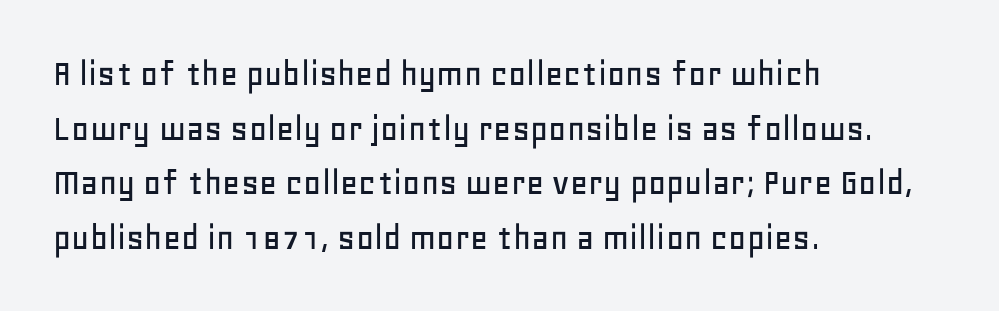
The image shows 39 px sans-serif type, upright; set left-aligned, normal line spacing (1.4x), normal letter spacing, not underlined; low stroke contrast and a large x-height.
